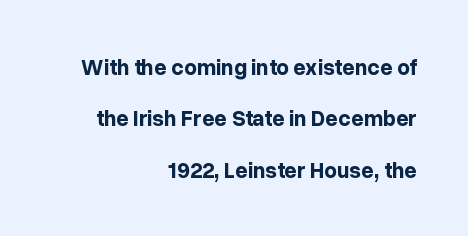
Interline gaps are noticeably wide in this sample. Posture: straight, roman, zero tilt. I'd describe the lettering as bold — thick and assertive. Check under the words: just untouched page. The lines in this sample share a right terminus and differ only in where they begin. Students, note that the glyphs here touch the page at normal intervals.
